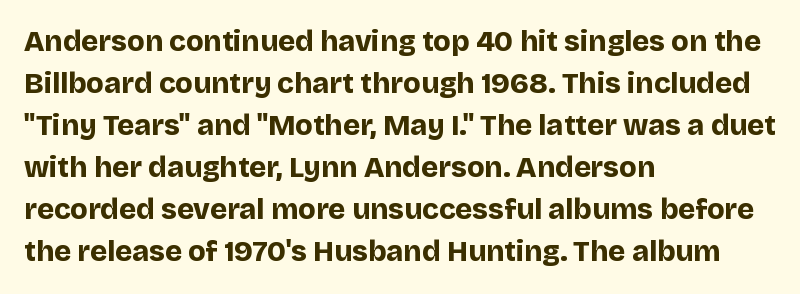
The image shows 29 px bold sans-serif type, upright; set left-aligned, normal line spacing (1.45x), normal letter spacing, not underlined; low stroke contrast and a large x-height.
